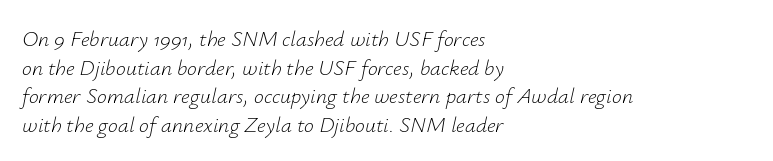
Q: Is the text bold? A: No.
Q: Is the text italic (slanted)? A: Yes, it leans right by about 12 degrees.
Q: Is the text underlined? A: No.
Q: How is the paragraph aligned? A: Left-aligned.
Q: Is the spacing between letters normal or unusually wide? A: Normal.
Q: Is the spacing between lines tight, normal or loose? A: Normal.
